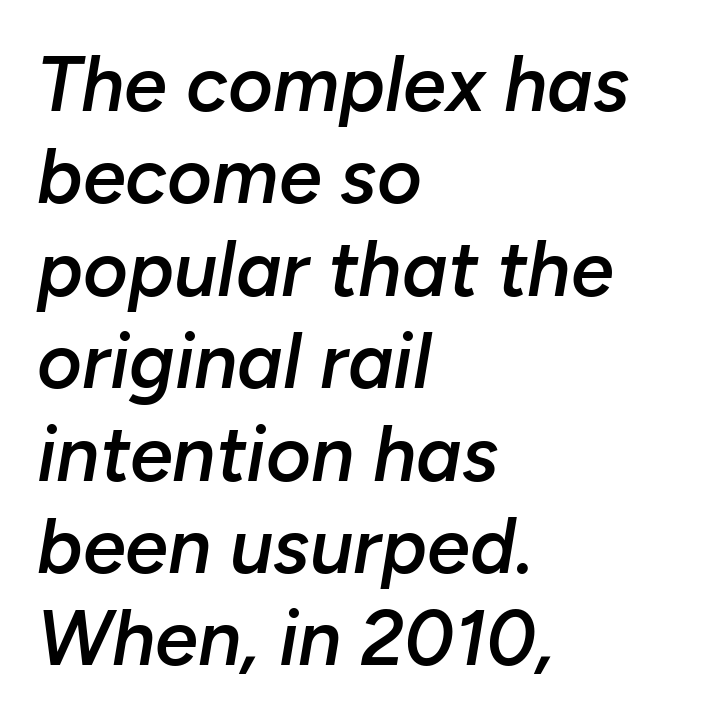
A typesetter would mark this as italic. Line beginnings align vertically; line endings do not. Caption: semibold face, moderately heavy strokes. Spacing verdict: proportional, widths tailored to each character. Type without underlining.
